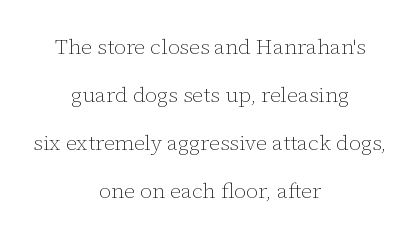
The image shows 21 px text type, upright; set centered, loose line spacing (2.28x), normal letter spacing, not underlined.
